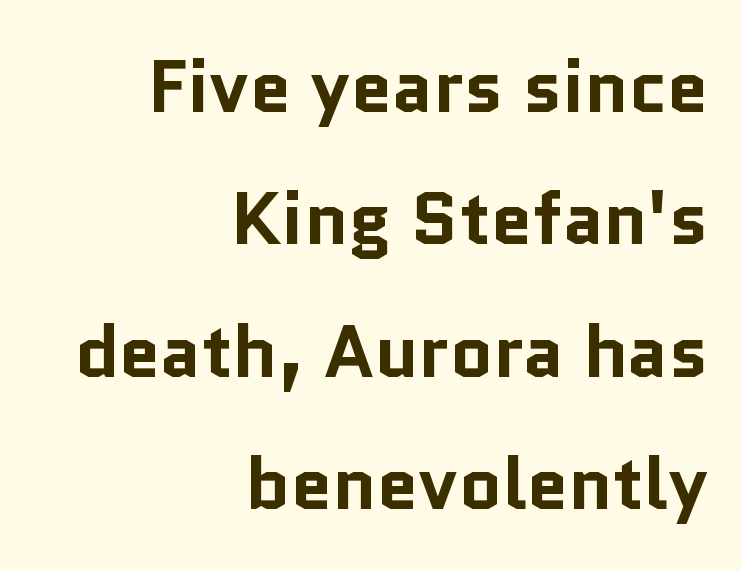
Q: Is the text bold? A: Yes.
Q: Is the text italic (slanted)? A: No, it is upright.
Q: Is the typeface a serif or a sans-serif typeface? A: Sans-serif.
Q: Is the text underlined? A: No.
Q: How is the paragraph aligned? A: Right-aligned.
Q: Is the spacing between letters normal or unusually wide? A: Normal.
Q: Width (condensed, normal, or wide)? A: Normal.
Q: Stroke contrast? A: Low.
Q: x-height? A: Medium.
Q: Monospaced? A: No.
